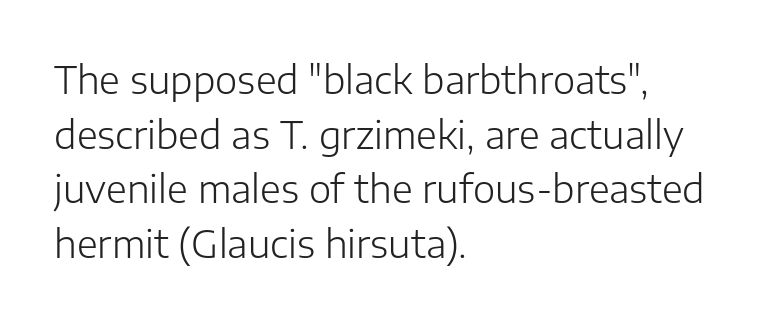
Q: Is the text bold? A: No.
Q: Is the text italic (slanted)? A: No, it is upright.
Q: Is the typeface a serif or a sans-serif typeface? A: Sans-serif.
Q: Is the text underlined? A: No.
Q: How is the paragraph aligned? A: Left-aligned.
Q: Is the spacing between letters normal or unusually wide? A: Normal.
Q: Is the spacing between lines tight, normal or loose? A: Normal.
Q: Width (condensed, normal, or wide)? A: Normal.
Q: Stroke contrast? A: Low.
Q: x-height? A: Medium.
Q: Monospaced? A: No.
